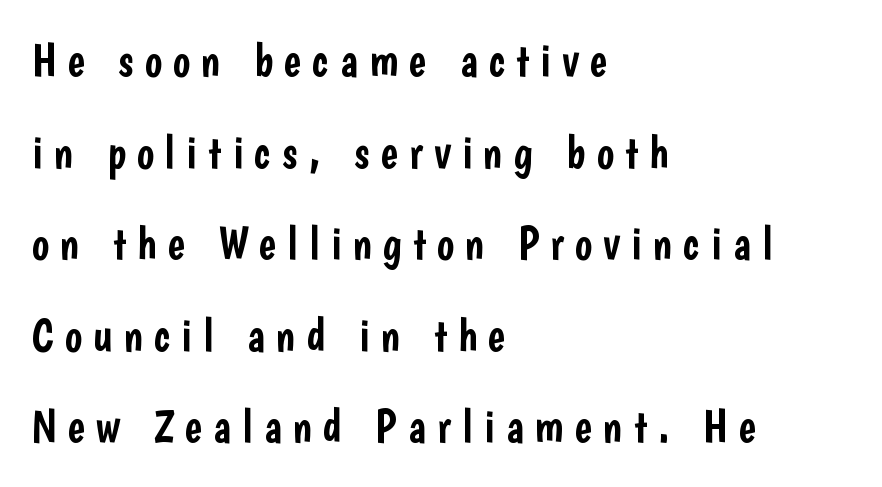
Q: Is the text italic (slanted)? A: No, it is upright.
Q: Is the typeface a serif or a sans-serif typeface? A: Sans-serif.
Q: Is the text underlined? A: No.
Q: How is the paragraph aligned? A: Left-aligned.
Q: Is the spacing between letters normal or unusually wide? A: Unusually wide.
Q: Is the spacing between lines tight, normal or loose? A: Loose.
Q: Width (condensed, normal, or wide)? A: Condensed.
Q: Stroke contrast? A: Low.
Q: x-height? A: Medium.
Q: Monospaced? A: No.
